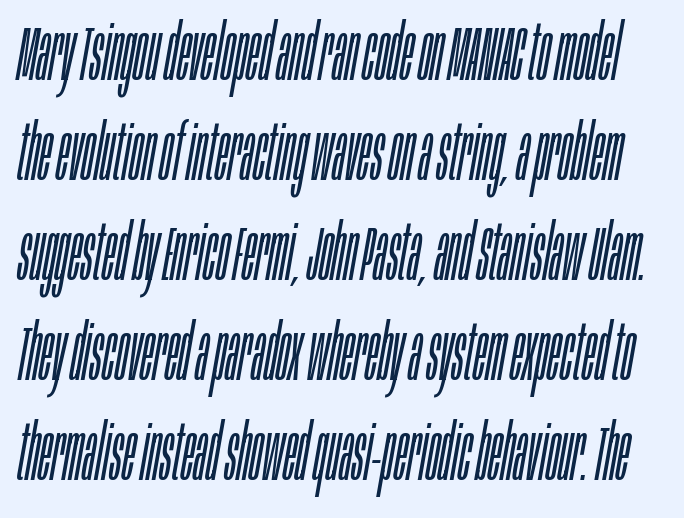
A typesetter would call this zero additional tracking. Slanted lettering throughout. Heaviness? Minimal to ordinary, like unemphasized prose. Horizontal bands of white between lines are of average thickness.
